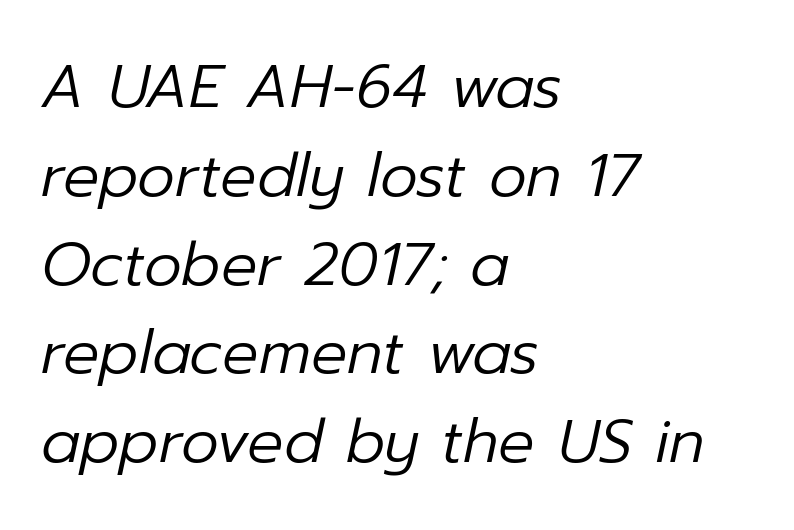
The image shows 60 px regular-weight type, italic (leaning right); set left-aligned, normal line spacing (1.48x), normal letter spacing, not underlined; low stroke contrast and a medium x-height.
